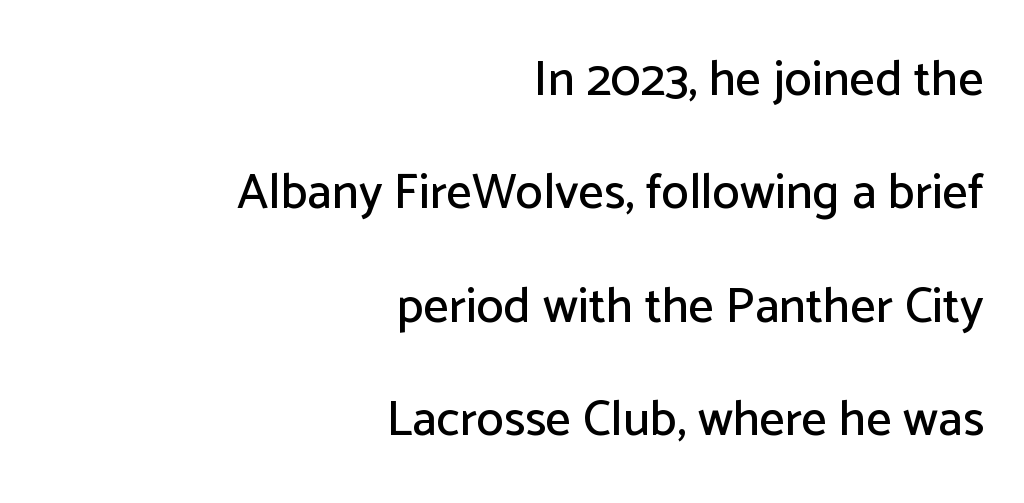
{"serif": "no", "italic": "no", "width": "normal", "stroke_contrast": "low", "x_height": "medium", "monospaced": "no", "underline": "no", "align": "right", "line_spacing": "loose", "line_spacing_ratio": 2.27, "letter_spacing": "normal", "letter_spacing_em": 0.0, "glyph_px": 50}
